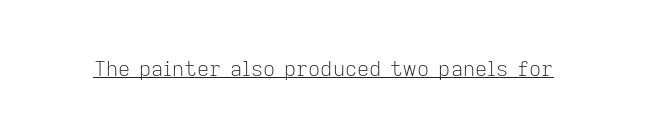
The image shows 21 px text type, upright; set normal letter spacing, underlined.
